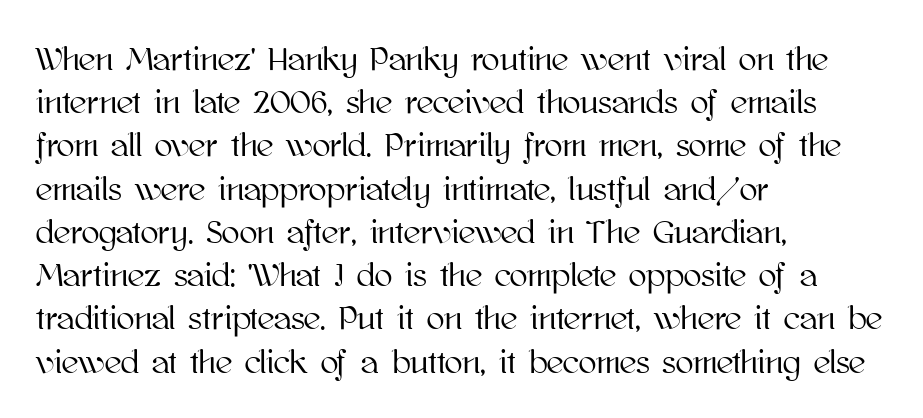
{"italic": "no", "width": "normal", "stroke_contrast": "high", "x_height": "medium", "monospaced": "no", "underline": "no", "align": "left", "line_spacing": "normal", "line_spacing_ratio": 1.31, "letter_spacing": "normal", "letter_spacing_em": 0.0, "glyph_px": 33}
